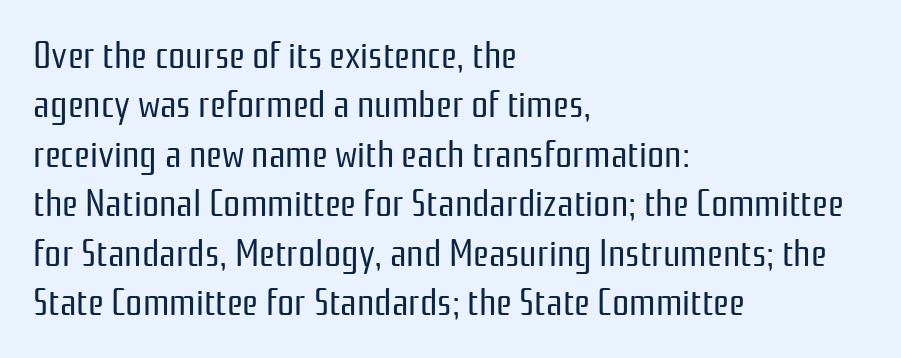
The letters look calm and open, with moderate or lighter stems. Clear beneath every line of the passage. The line texture is even and compact thanks to regular tracking. This rendering uses left alignment, leaving the right contour irregular. Do the letters lean? They stand straight. Notice how descenders clear the ascenders below comfortably — that's standard leading.
